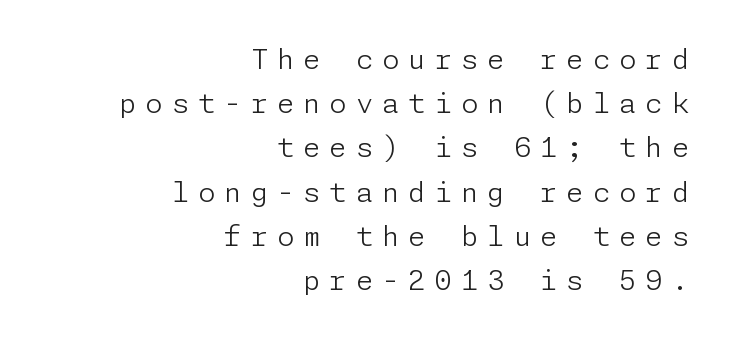
The lines sit at an ordinary, default distance from one another. What kind of face is this? One without serifs — a sans. The text block is weighted toward the right margin, trailing off unevenly leftward. Ascenders rise straight up at ninety degrees. Bare-footed words on every line. Ink coverage per letter is moderate at most.
